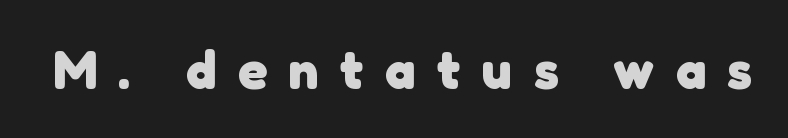
Q: Is the text bold? A: Yes.
Q: Is the typeface a serif or a sans-serif typeface? A: Sans-serif.
Q: Is the text underlined? A: No.
Q: Is the spacing between letters normal or unusually wide? A: Unusually wide.
Q: Width (condensed, normal, or wide)? A: Normal.
Q: Stroke contrast? A: Low.
Q: x-height? A: Medium.
Q: Monospaced? A: No.
